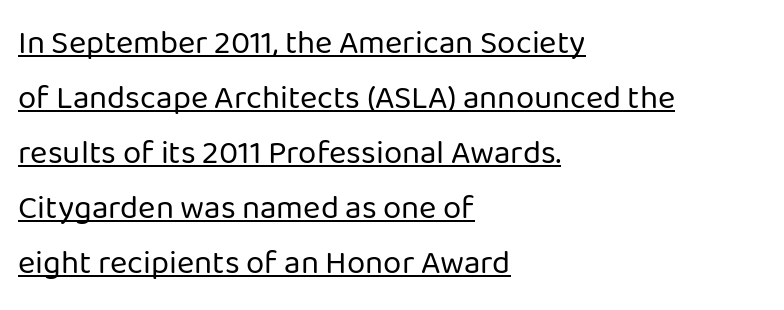
Q: Is the text bold? A: No.
Q: Is the text italic (slanted)? A: No, it is upright.
Q: Is the typeface a serif or a sans-serif typeface? A: Sans-serif.
Q: Is the text underlined? A: Yes.
Q: How is the paragraph aligned? A: Left-aligned.
Q: Is the spacing between letters normal or unusually wide? A: Normal.
Q: Is the spacing between lines tight, normal or loose? A: Normal.
Q: Width (condensed, normal, or wide)? A: Normal.
Q: Stroke contrast? A: Low.
Q: x-height? A: Medium.
Q: Monospaced? A: No.
